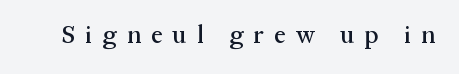
Posture: upright roman. Beneath every word, the page is bare. Someone cranked the tracking dial way up on this one.
